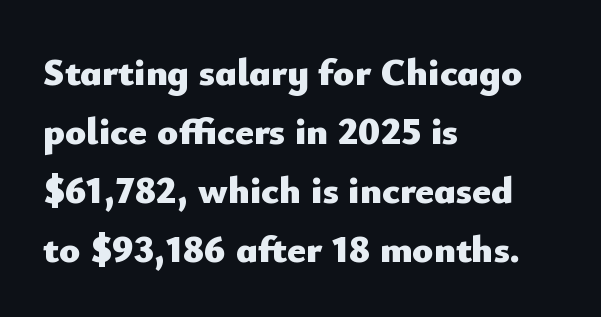
Q: Is the text bold? A: Yes.
Q: Is the text italic (slanted)? A: No, it is upright.
Q: Is the typeface a serif or a sans-serif typeface? A: Sans-serif.
Q: Is the text underlined? A: No.
Q: How is the paragraph aligned? A: Left-aligned.
Q: Is the spacing between letters normal or unusually wide? A: Normal.
Q: Is the spacing between lines tight, normal or loose? A: Normal.
Q: Width (condensed, normal, or wide)? A: Normal.
Q: Stroke contrast? A: Low.
Q: x-height? A: Small.
Q: Monospaced? A: No.
